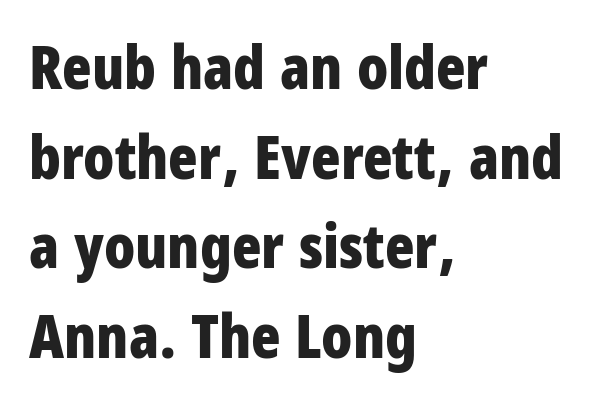
Nobody drew a line under any word here. The ragged edge is on the right, which tells us the setting is flush left. The characters display no serif detailing; their extremities are plain. The face used here is proportionally spaced, like ordinary book or web type.
